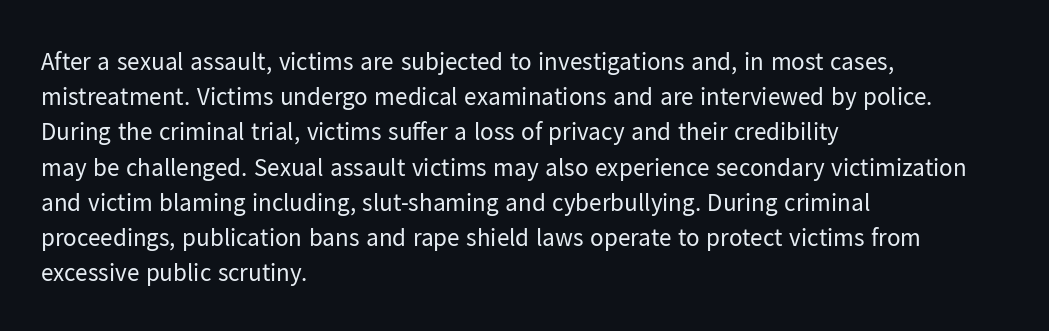
Q: Is the text bold? A: No.
Q: Is the text italic (slanted)? A: No, it is upright.
Q: Is the text underlined? A: No.
Q: How is the paragraph aligned? A: Left-aligned.
Q: Is the spacing between letters normal or unusually wide? A: Normal.
Q: Is the spacing between lines tight, normal or loose? A: Normal.
